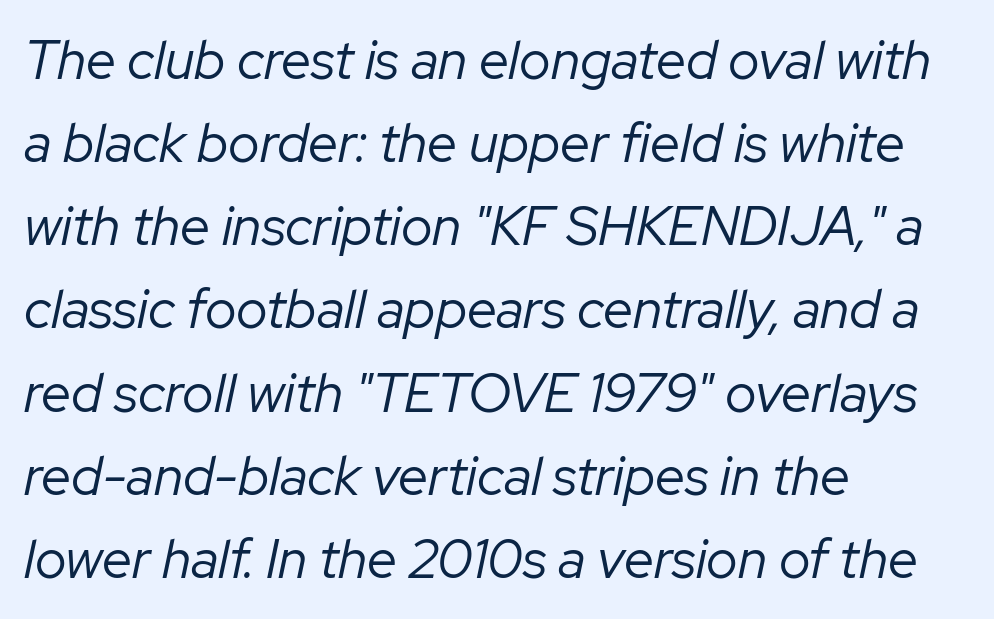
The image shows 54 px regular-weight type, italic (leaning right); set left-aligned, normal line spacing (1.54x), normal letter spacing, not underlined; low stroke contrast and a medium x-height.
